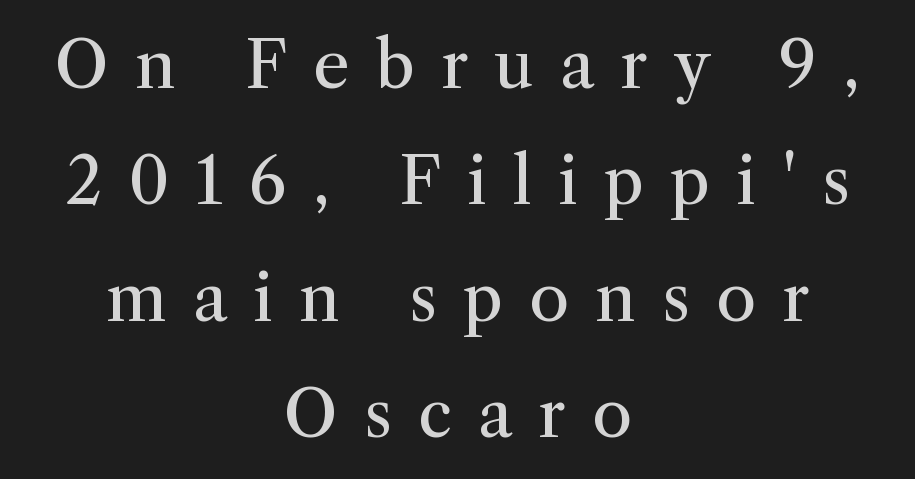
The characters are drawn with everyday or finer stroke widths. Descenders are the only things crossing below the line. This sample has the flowing, uneven cadence of proportional lettering. Characters follow at a spacing far wider than the type designer built in. The rag falls on both sides of this text block equally. In terms of posture, this sample is upright.
